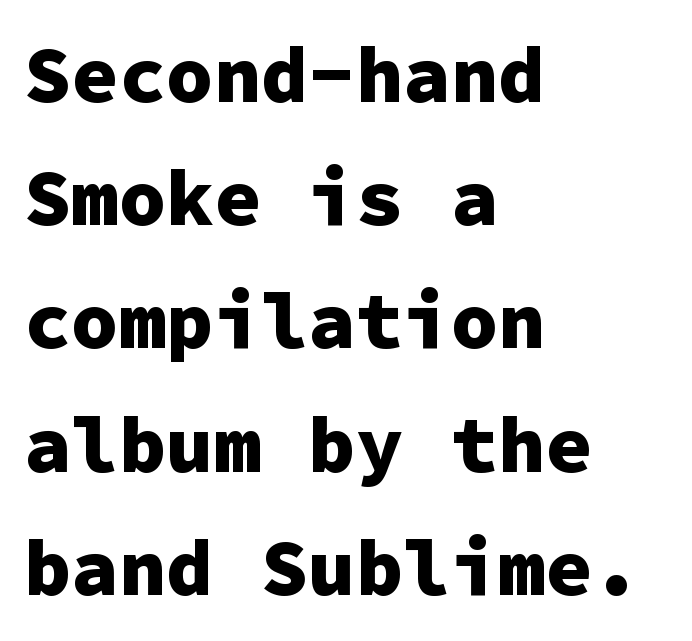
A typesetter would call this monospace, since all characters share one set width. Clear beneath every line of the passage. Reading down the column, the eye jumps a familiar distance to each next line. Each glyph is drawn with heavy, bold strokes. The rendering anchors every line to the left-hand side.
